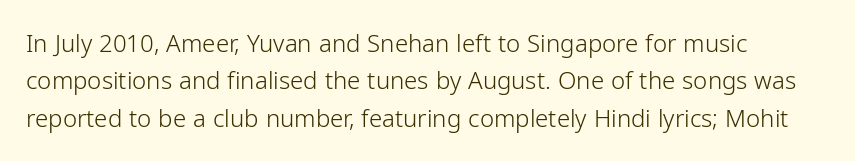
Q: Is the text bold? A: No.
Q: Is the text italic (slanted)? A: No, it is upright.
Q: Is the text underlined? A: No.
Q: How is the paragraph aligned? A: Left-aligned.
Q: Is the spacing between letters normal or unusually wide? A: Normal.
Q: Is the spacing between lines tight, normal or loose? A: Normal.
